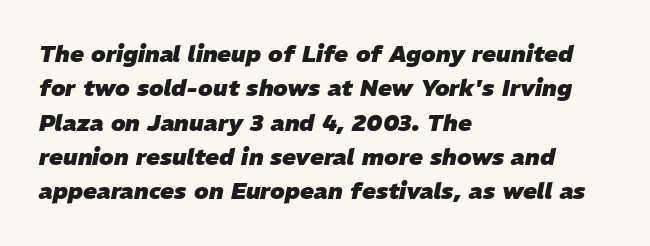
The font is running at its bold setting. Reading down the block, your eye returns to a fixed left position each line. Tall strokes in this sample are angled rather than plumb. No extra tracking has been applied to these lines.
